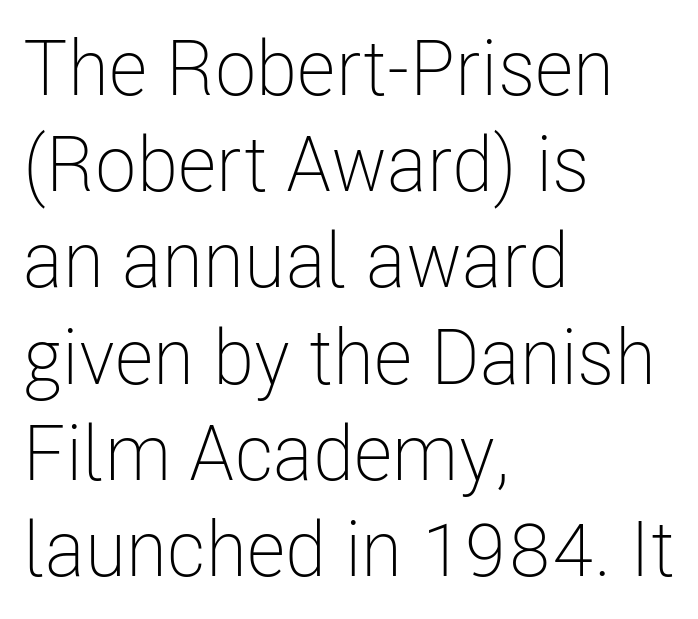
Q: Is the text bold? A: No.
Q: Is the text italic (slanted)? A: No, it is upright.
Q: Is the typeface a serif or a sans-serif typeface? A: Sans-serif.
Q: Is the text underlined? A: No.
Q: How is the paragraph aligned? A: Left-aligned.
Q: Is the spacing between letters normal or unusually wide? A: Normal.
Q: Is the spacing between lines tight, normal or loose? A: Normal.
Q: Width (condensed, normal, or wide)? A: Condensed.
Q: Stroke contrast? A: Low.
Q: x-height? A: Medium.
Q: Monospaced? A: No.
